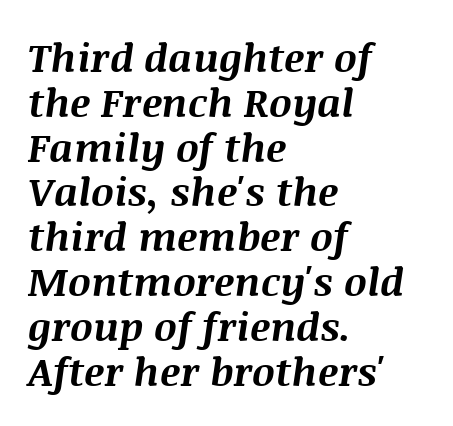
The sample has been set heavy, in full bold. These lines are rendered in a variable-pitch font. The baseline area is clear. Characters follow at the spacing the type designer built in. The rag falls on the right side of this text block. Reading down the column, the eye jumps only a short way to each next line.
